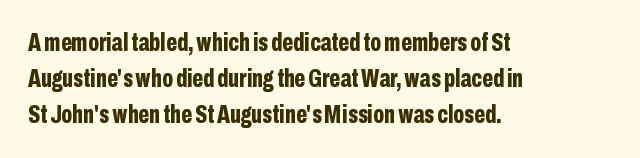
The image shows 26 px bold type, upright; set left-aligned, normal line spacing (1.39x), normal letter spacing, not underlined.
